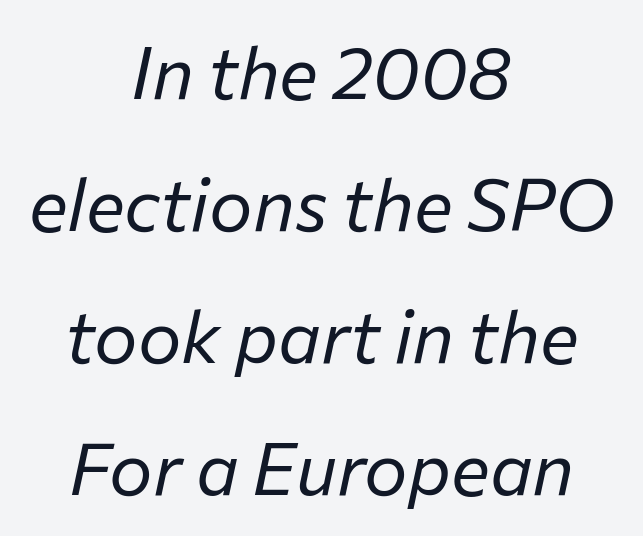
The image shows 73 px regular-weight type, italic (leaning right); set centered, line spacing 1.81x, normal letter spacing, not underlined; low stroke contrast and a medium x-height.
